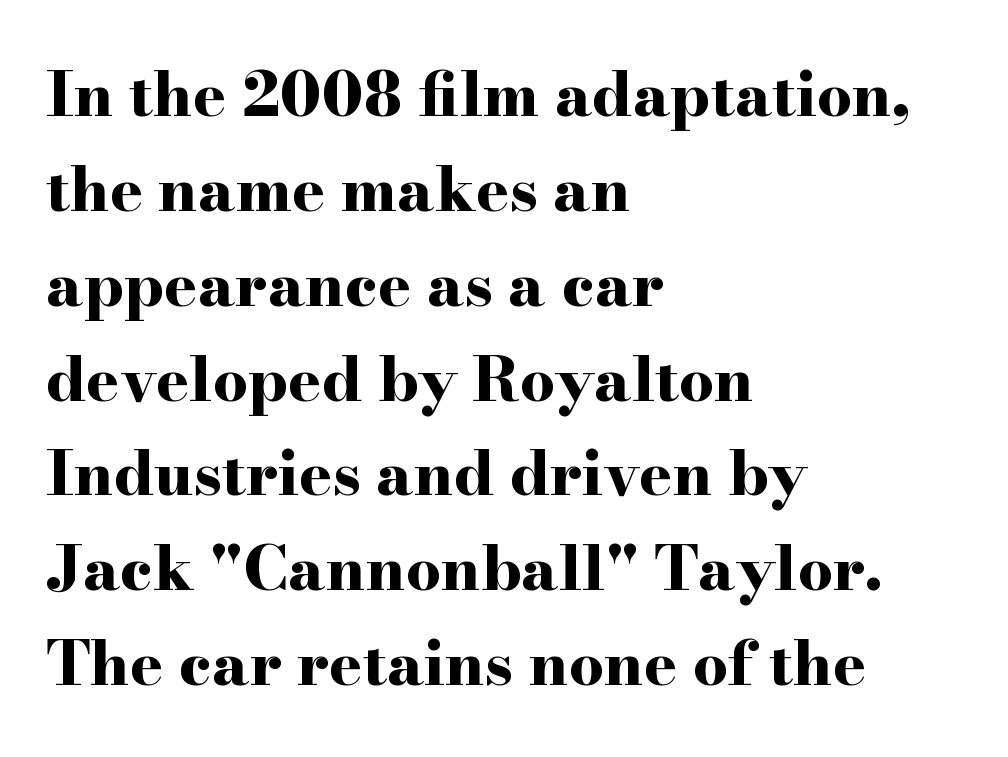
You'd pick this weight for a headline — it's a proper bold. Underlining? Definitely not there. Tall strokes in this sample are plumb rather than angled. How are the letters spaced? Ordinarily, with no added tracking. The rendering uses natural spacing where letterforms have individual widths. The face used here is seriffed, in the tradition of book romans.
